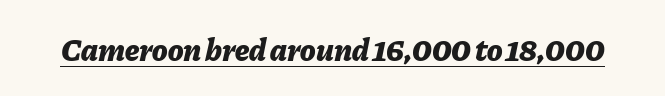
The image shows 32 px bold type, italic (leaning right); set normal letter spacing, underlined; low stroke contrast and a medium x-height.
